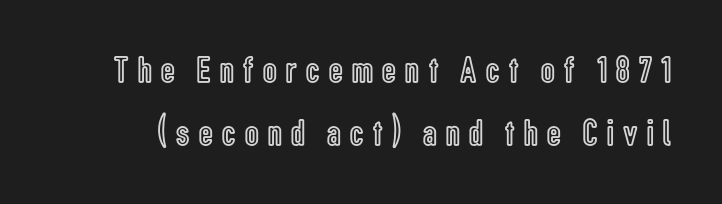
Q: Is the text italic (slanted)? A: No, it is upright.
Q: Is the text underlined? A: No.
Q: Is the spacing between letters normal or unusually wide? A: Unusually wide.
Q: Is the spacing between lines tight, normal or loose? A: Normal.
Q: Width (condensed, normal, or wide)? A: Condensed.
Q: x-height? A: Medium.
Q: Monospaced? A: No.
